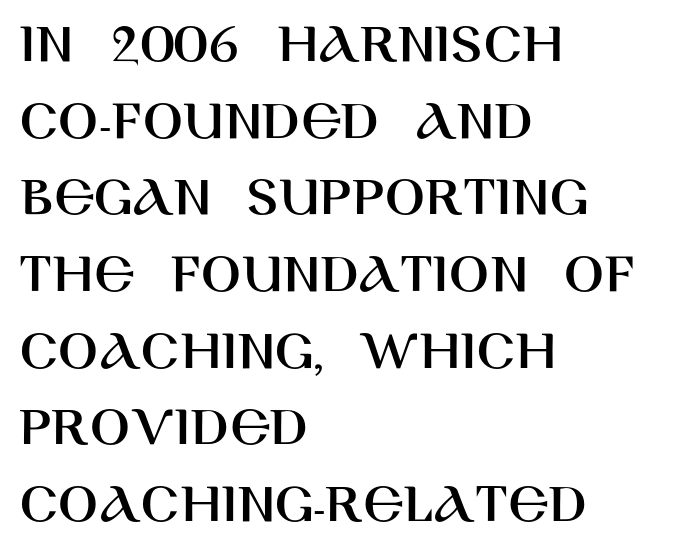
{"serif": "no", "italic": "no", "width": "normal", "stroke_contrast": "high", "x_height": "large", "monospaced": "no", "underline": "no", "align": "left", "line_spacing": "normal", "line_spacing_ratio": 1.3, "letter_spacing": "normal", "letter_spacing_em": 0.0, "glyph_px": 59}
